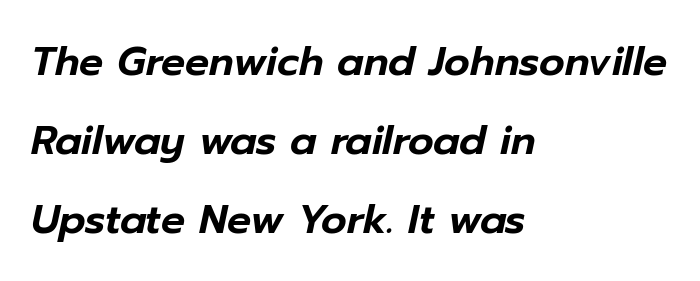
Q: Is the text italic (slanted)? A: Yes, it leans right by about 12 degrees.
Q: Is the text underlined? A: No.
Q: How is the paragraph aligned? A: Left-aligned.
Q: Is the spacing between letters normal or unusually wide? A: Normal.
Q: Is the spacing between lines tight, normal or loose? A: Loose.
Q: Width (condensed, normal, or wide)? A: Normal.
Q: Stroke contrast? A: Low.
Q: x-height? A: Medium.
Q: Monospaced? A: No.
